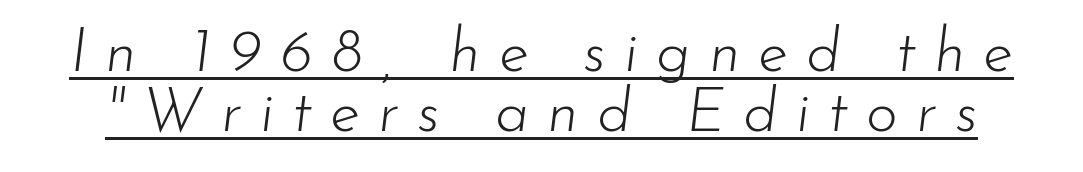
Q: Is the text bold? A: No.
Q: Is the text italic (slanted)? A: Yes, it leans right by about 7 degrees.
Q: Is the text underlined? A: Yes.
Q: Is the spacing between letters normal or unusually wide? A: Unusually wide.
Q: Is the spacing between lines tight, normal or loose? A: Tight.
Q: Width (condensed, normal, or wide)? A: Normal.
Q: Stroke contrast? A: Low.
Q: x-height? A: Small.
Q: Monospaced? A: No.
